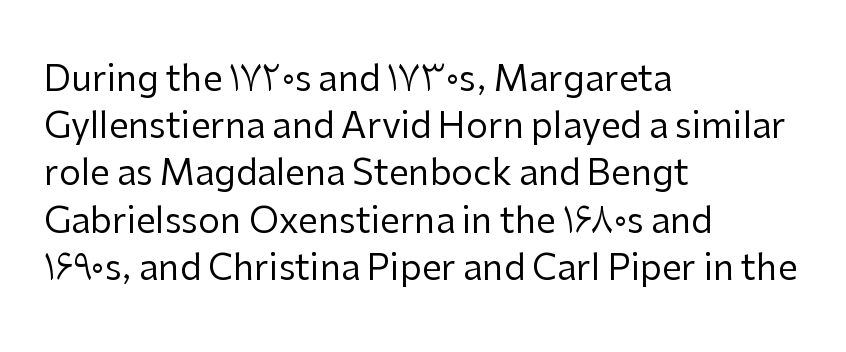
The image shows 35 px regular-weight sans-serif type, upright; set left-aligned, normal line spacing (1.35x), normal letter spacing, not underlined; low stroke contrast and a medium x-height.
